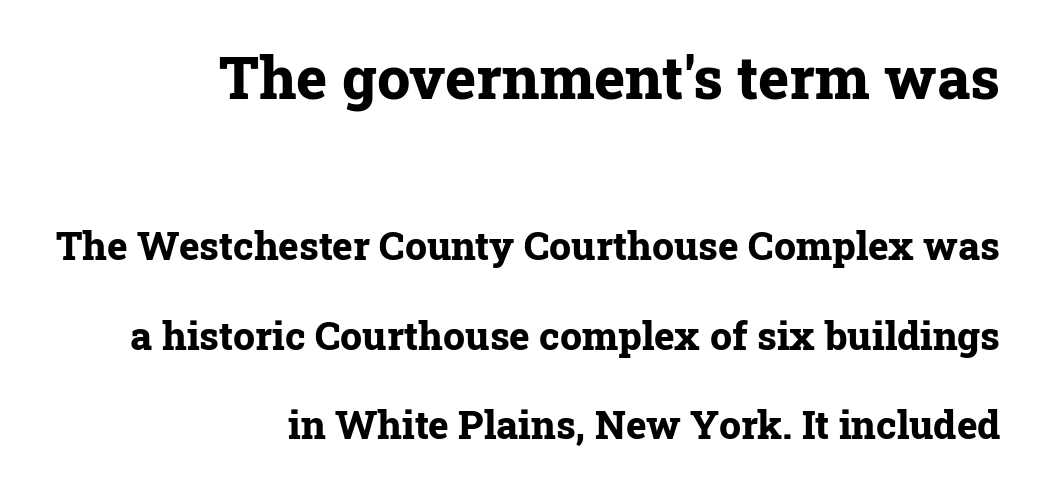
Q: Is the text bold? A: Yes.
Q: Is the text italic (slanted)? A: No, it is upright.
Q: Is the typeface a serif or a sans-serif typeface? A: Serif.
Q: Is the text underlined? A: No.
Q: How is the paragraph aligned? A: Right-aligned.
Q: Is the spacing between letters normal or unusually wide? A: Normal.
Q: Is the spacing between lines tight, normal or loose? A: Loose.
Q: Which block of text is set in a larger size, the first (top) or the second (bottom)? A: The first (top) one.
Q: Width (condensed, normal, or wide)? A: Normal.
Q: Stroke contrast? A: Low.
Q: x-height? A: Medium.
Q: Monospaced? A: No.
